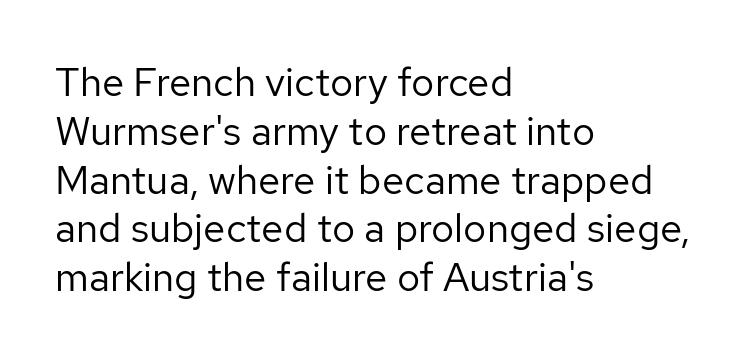
These lines are set flush left with a ragged right edge. Here the designer chose a conventional face with non-uniform glyph widths. Note: no serifs on the glyphs. The typography opts for an upright posture over an oblique one. The typeface has the unassuming heft of standard copy or less. The zone under the glyphs is completely vacant.
